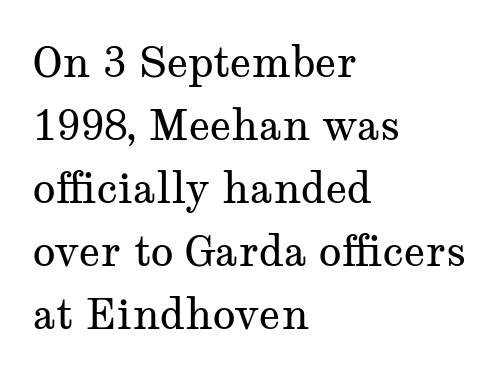
Q: Is the text bold? A: No.
Q: Is the text italic (slanted)? A: No, it is upright.
Q: Is the typeface a serif or a sans-serif typeface? A: Serif.
Q: Is the text underlined? A: No.
Q: How is the paragraph aligned? A: Left-aligned.
Q: Is the spacing between letters normal or unusually wide? A: Normal.
Q: Is the spacing between lines tight, normal or loose? A: Normal.
Q: Width (condensed, normal, or wide)? A: Wide.
Q: Stroke contrast? A: Medium.
Q: x-height? A: Medium.
Q: Monospaced? A: No.
